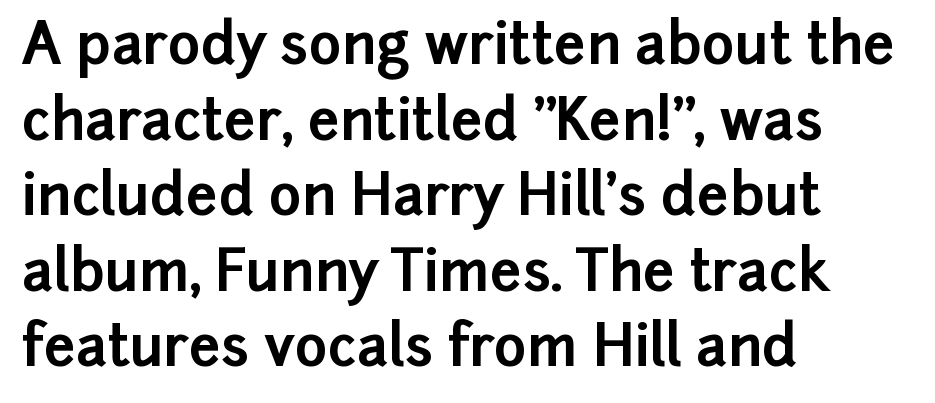
The image shows 56 px bold sans-serif type, upright; set left-aligned, normal line spacing (1.35x), normal letter spacing, not underlined; low stroke contrast and a medium x-height.
